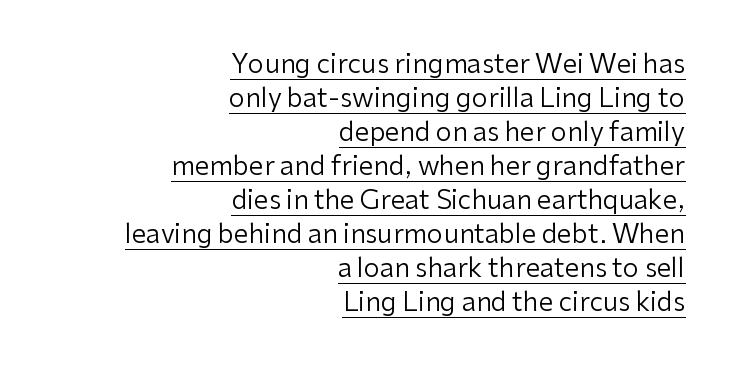
Beneath each row of characters lies a ruled line. One glance says typical: line gaps are just what's usual. This sample uses an upright cut, with every glyph sitting square on the baseline. The strokes carry an ordinary text weight at most. The setting favours the right margin, as signatures and pull-quotes sometimes do. Caption: standard tracking, unaltered.
